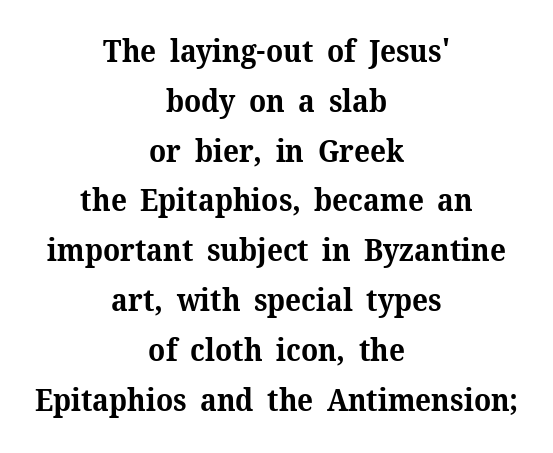
{"serif": "yes", "italic": "no", "bold": "yes", "weight": "bold", "width": "normal", "stroke_contrast": "medium", "x_height": "medium", "monospaced": "no", "underline": "no", "align": "center", "line_spacing": "normal", "line_spacing_ratio": 1.66, "letter_spacing": "normal", "letter_spacing_em": 0.0, "glyph_px": 30}
